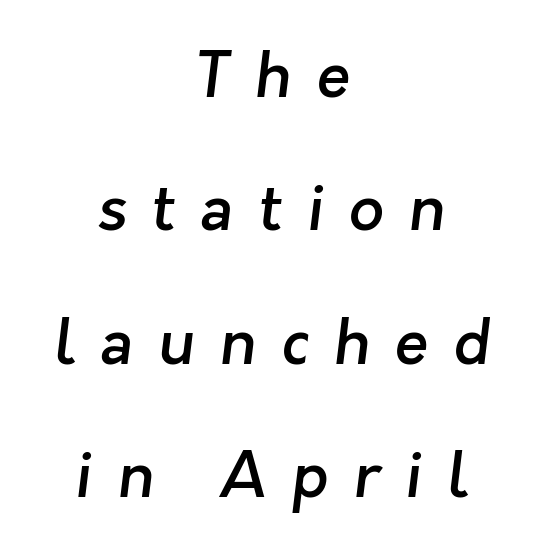
Q: Is the text bold? A: Semi-bold.
Q: Is the typeface a serif or a sans-serif typeface? A: Sans-serif.
Q: Is the text underlined? A: No.
Q: How is the paragraph aligned? A: Centered.
Q: Is the spacing between letters normal or unusually wide? A: Unusually wide.
Q: Is the spacing between lines tight, normal or loose? A: Loose.
Q: Width (condensed, normal, or wide)? A: Normal.
Q: Stroke contrast? A: Low.
Q: x-height? A: Medium.
Q: Monospaced? A: No.
